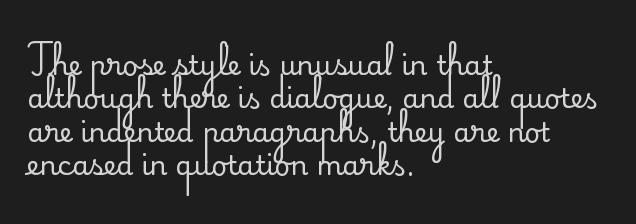
The specimen reads as upright at a glance. The words here are not underlined. Horizontal alignment here is leftward, the default for most running prose. The gaps between neighbouring characters are ordinary and unremarkable.
